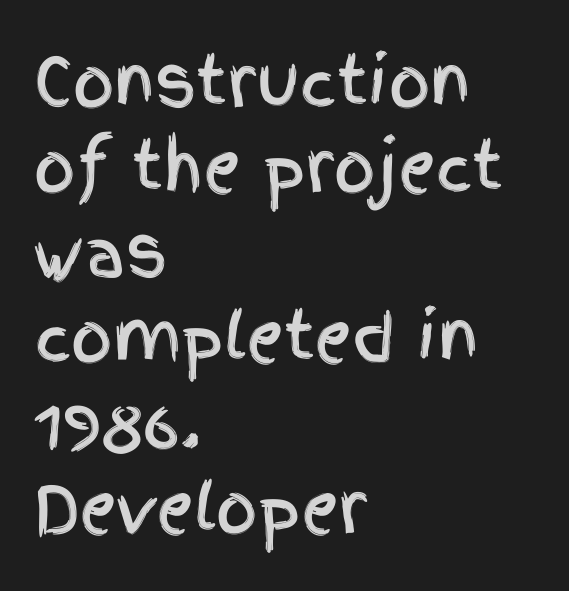
Q: Is the text italic (slanted)? A: No, it is upright.
Q: Is the typeface a serif or a sans-serif typeface? A: Sans-serif.
Q: Is the text underlined? A: No.
Q: How is the paragraph aligned? A: Left-aligned.
Q: Is the spacing between letters normal or unusually wide? A: Normal.
Q: Is the spacing between lines tight, normal or loose? A: Normal.
Q: Width (condensed, normal, or wide)? A: Condensed.
Q: x-height? A: Large.
Q: Monospaced? A: No.
